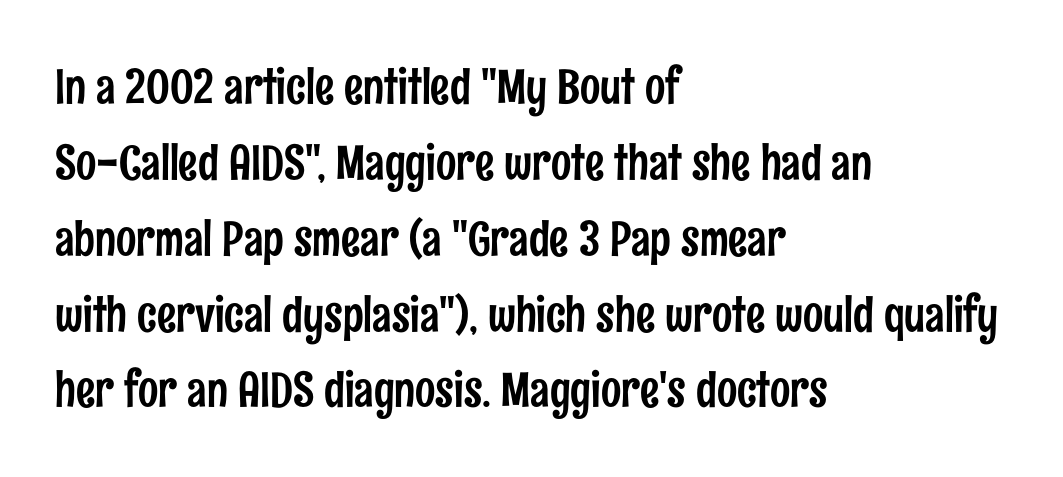
The image shows 48 px condensed sans-serif type, upright; set left-aligned, normal line spacing (1.58x), normal letter spacing, not underlined; low stroke contrast and a medium x-height.
